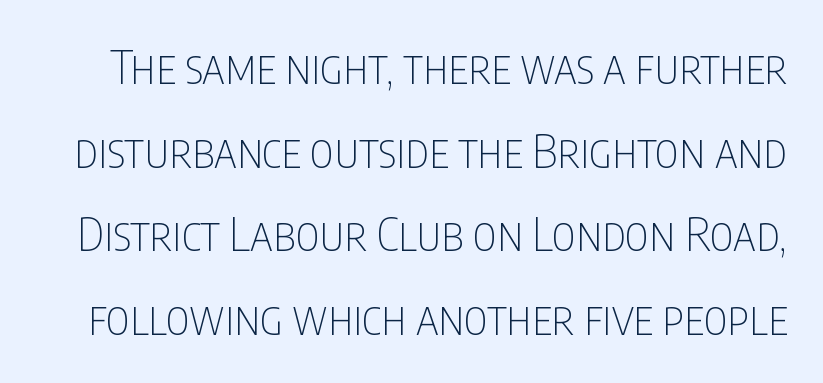
The image shows 46 px thin, condensed sans-serif type, upright; set line spacing 1.82x, normal letter spacing, not underlined; low stroke contrast and a large x-height.
